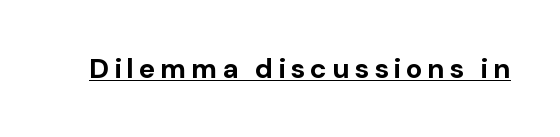
The image shows 28 px bold sans-serif type, upright; set underlined; low stroke contrast and a medium x-height.
